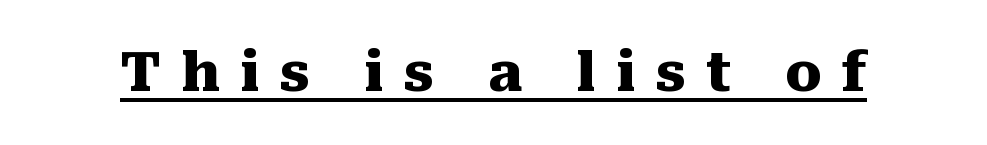
The image shows 54 px heavy serif type, upright; set unusually wide letter spacing (+0.37 em), underlined; medium stroke contrast and a medium x-height.
